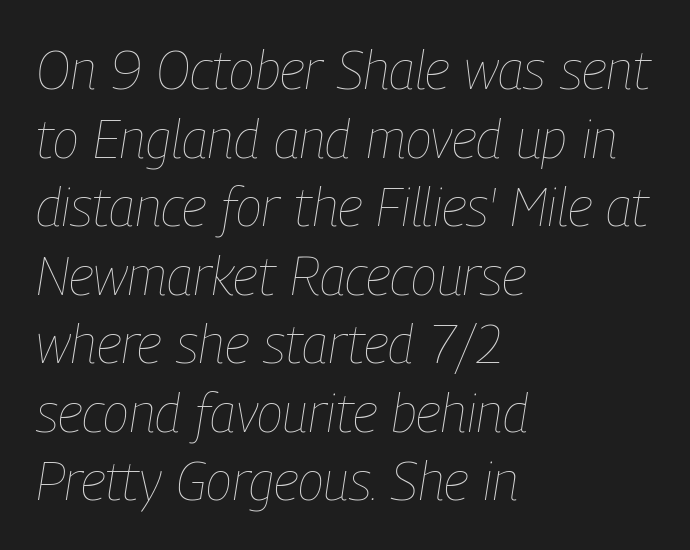
The image shows 54 px thin, condensed type, italic (leaning right); set left-aligned, normal line spacing (1.27x), normal letter spacing, not underlined; low stroke contrast and a medium x-height.
